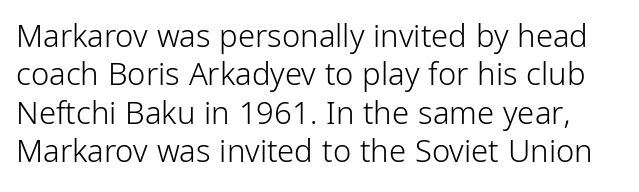
Words appear dense and cohesive because spacing is normal. Note: no serifs on the glyphs. Stroke mass is kept to a normal reading level or below. Vertical strokes here are truly vertical. The space directly below the letters is spotless.
